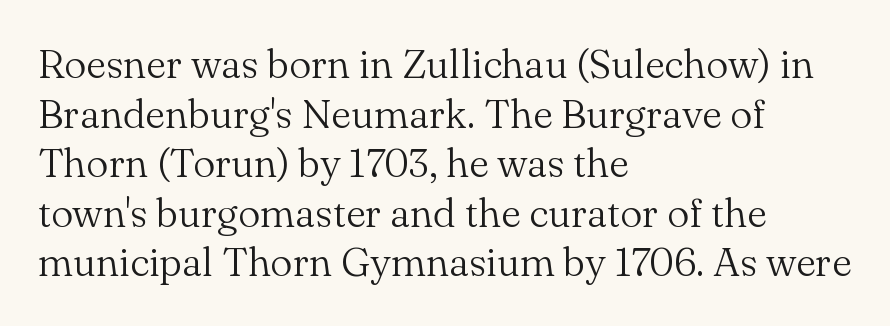
You can tell it's not italic because the verticals are truly vertical. On a weight scale, this lands at 450 or below. Letters rest on an invisible, unmarked baseline. Caption: multi-line text, flush left, ragged right. Here the designer chose a conventional face with non-uniform glyph widths.
